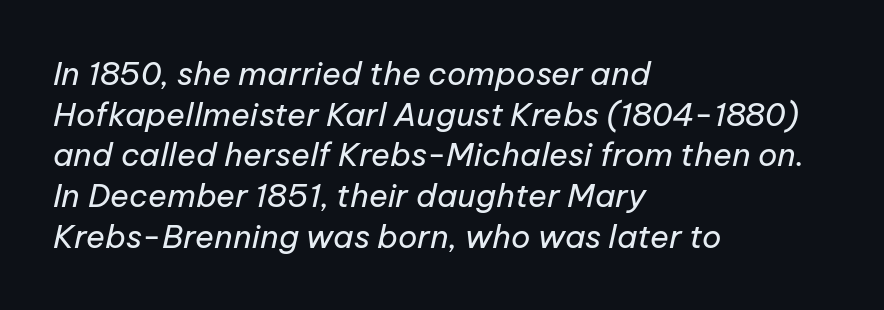
The image shows 32 px regular-weight type, italic (leaning right); set left-aligned, normal line spacing (1.27x), normal letter spacing, not underlined; low stroke contrast and a medium x-height.
